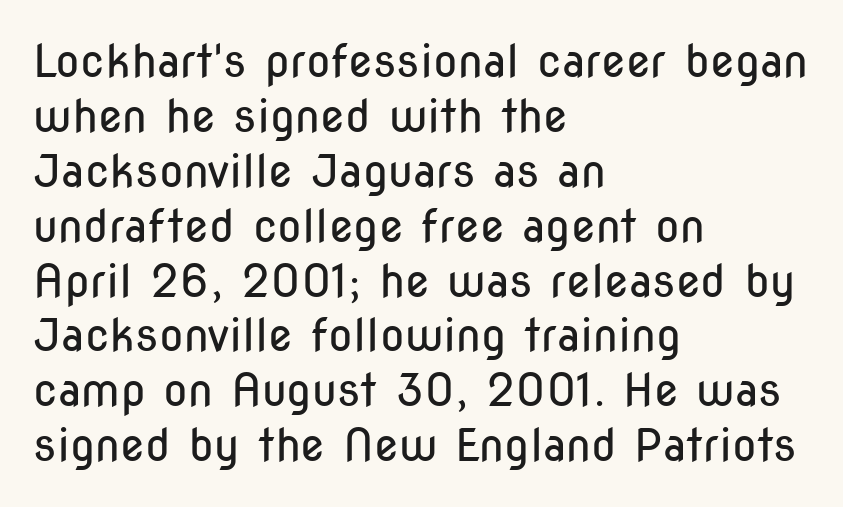
The image shows 45 px regular-weight, condensed sans-serif type, upright; set left-aligned, line spacing 1.22x, normal letter spacing, not underlined; low stroke contrast and a medium x-height.
